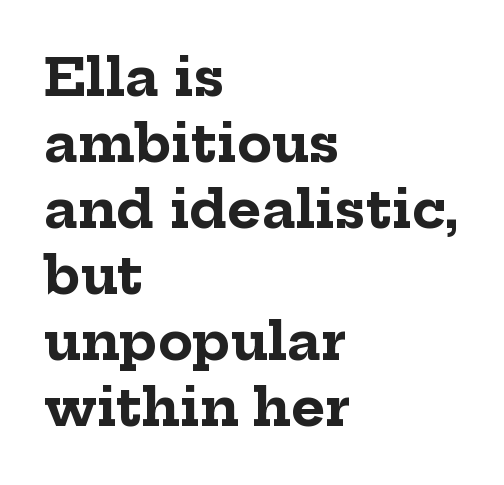
Does the copy run flush right? No — it runs flush left. Look at the tracking — it's just the regular setting, nothing added. Is there any slant? The stems are plumb. Small tapered or slab feet sit at the stroke ends, so this counts as serif.
